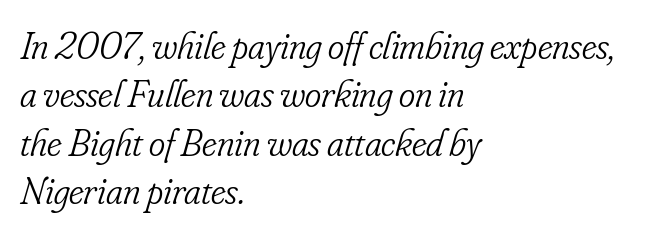
Q: Is the text bold? A: No.
Q: Is the text italic (slanted)? A: Yes, it leans right by about 16 degrees.
Q: Is the typeface a serif or a sans-serif typeface? A: Serif.
Q: Is the text underlined? A: No.
Q: How is the paragraph aligned? A: Left-aligned.
Q: Is the spacing between letters normal or unusually wide? A: Normal.
Q: Width (condensed, normal, or wide)? A: Condensed.
Q: Stroke contrast? A: Low.
Q: x-height? A: Small.
Q: Monospaced? A: No.
